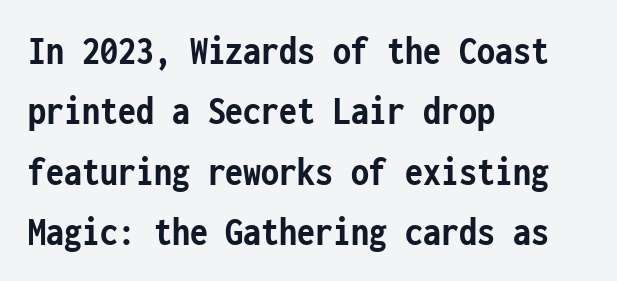
Monospaced: the letters line up in strict vertical columns. Successive baselines arrive at the customary interval. The strokes are fattened all the way to bold. Descender tails drop into unmarked territory.
